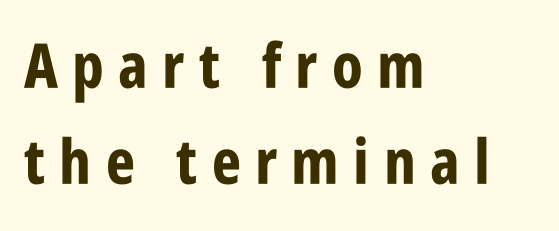
The specimen omits any rule beneath the text block's lines. Compared with an ordinary text face, these strokes are far heavier — a full bold. Spacing verdict: proportional, widths tailored to each character. The letters stand upright; this is a roman face. Short and long lines alike share a common starting point at left. Grotesque or geometric, the face here clearly has no serifs.
